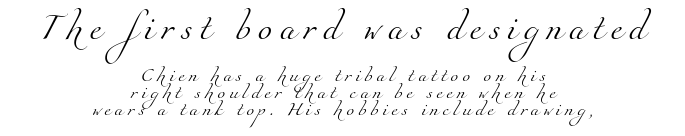
{"bold": "no", "underline": "no", "align": "center", "line_spacing_ratio": 1.18, "letter_spacing": "wide", "letter_spacing_em": 0.27, "larger_block": "first", "size_ratio": 1.86, "glyph_px": 26}
